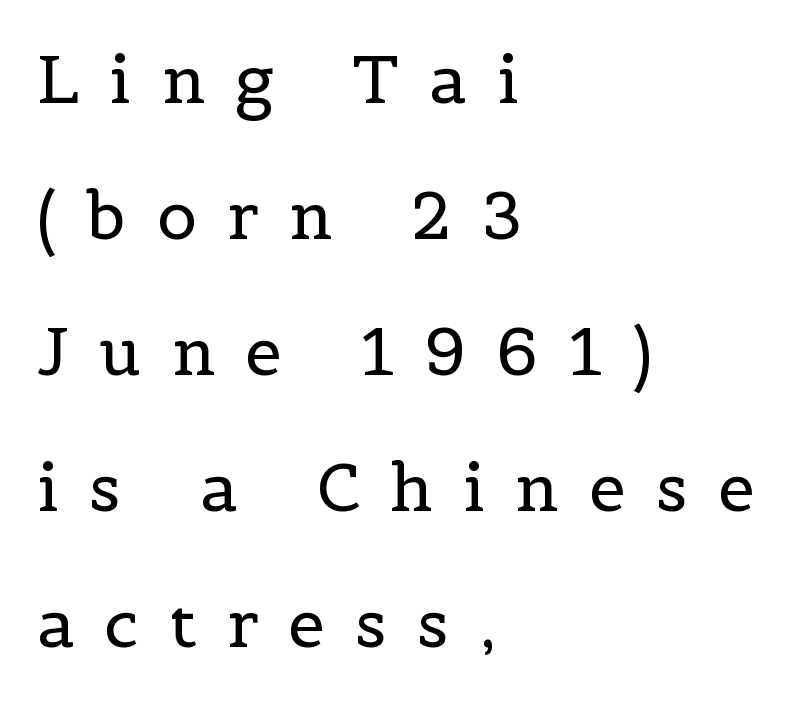
The image shows 66 px regular-weight serif type, upright; set left-aligned, loose line spacing (2.06x), unusually wide letter spacing (+0.46 em), not underlined; a medium x-height.
